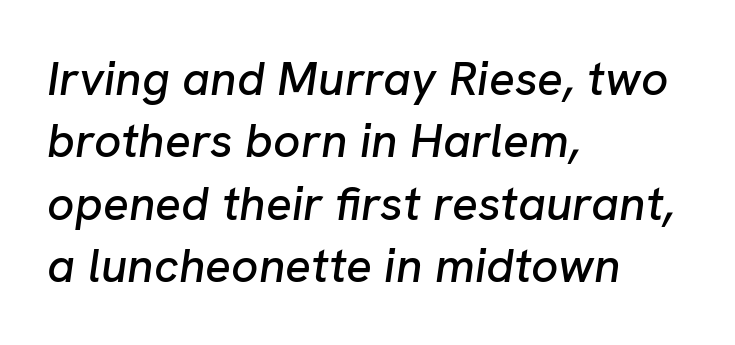
Q: Is the text italic (slanted)? A: Yes, it leans right by about 8 degrees.
Q: Is the text underlined? A: No.
Q: How is the paragraph aligned? A: Left-aligned.
Q: Is the spacing between letters normal or unusually wide? A: Normal.
Q: Is the spacing between lines tight, normal or loose? A: Normal.
Q: Width (condensed, normal, or wide)? A: Normal.
Q: Stroke contrast? A: Low.
Q: x-height? A: Medium.
Q: Monospaced? A: No.
